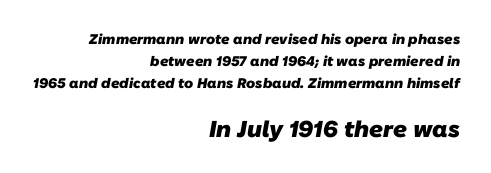
Q: Is the text bold? A: Yes.
Q: Is the text underlined? A: No.
Q: How is the paragraph aligned? A: Right-aligned.
Q: Is the spacing between letters normal or unusually wide? A: Normal.
Q: Is the spacing between lines tight, normal or loose? A: Normal.
Q: Which block of text is set in a larger size, the first (top) or the second (bottom)? A: The second (bottom) one.
